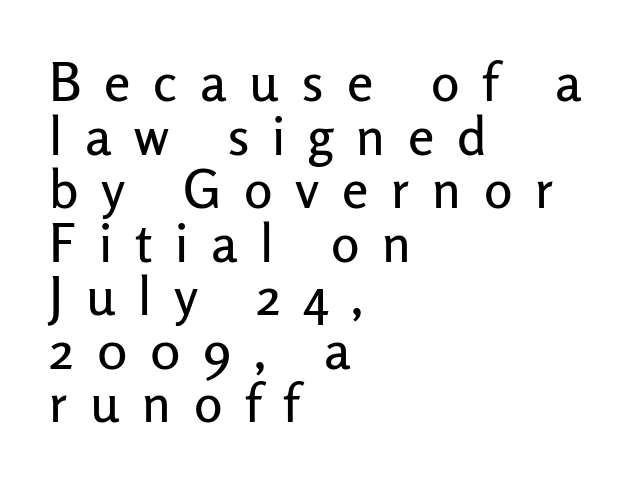
The image shows 53 px sans-serif type, upright; set left-aligned, tight line spacing (1.01x), unusually wide letter spacing (+0.43 em), not underlined; low stroke contrast and a medium x-height.
